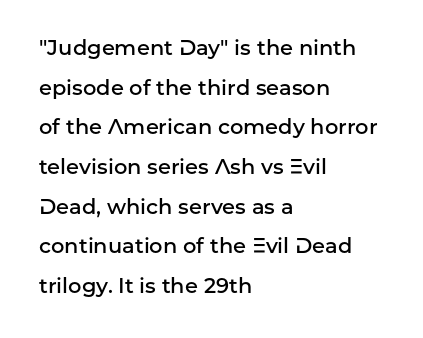
The area under the type is left untouched. Vertical strokes here are truly vertical. Every letter is mildly thick-stroked: semibold rather than bold. Layout note: lines flush left. Glyph-to-glyph distance matches everyday printed text.
